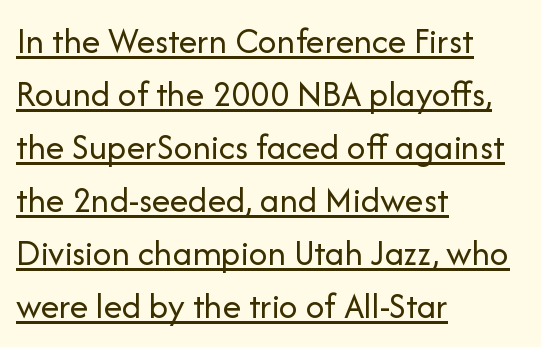
The image shows 37 px regular-weight sans-serif type, upright; set left-aligned, normal line spacing (1.43x), normal letter spacing, underlined; low stroke contrast and a medium x-height.
